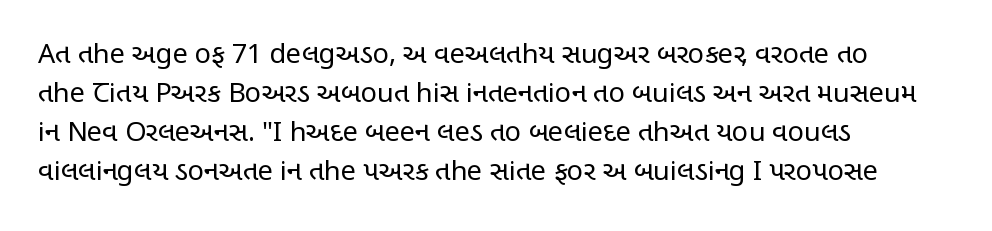
Q: Is the text bold? A: No.
Q: Is the text italic (slanted)? A: No, it is upright.
Q: Is the text underlined? A: No.
Q: How is the paragraph aligned? A: Left-aligned.
Q: Is the spacing between letters normal or unusually wide? A: Normal.
Q: Is the spacing between lines tight, normal or loose? A: Normal.
